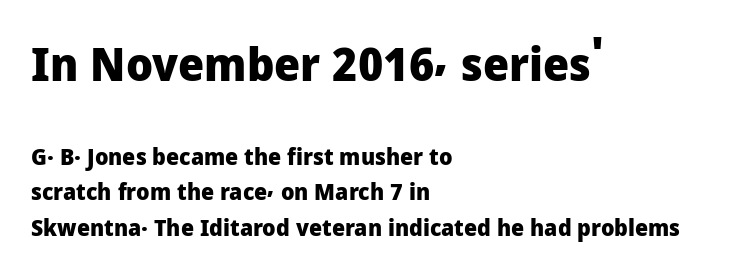
Q: Is the text bold? A: Yes.
Q: Is the text italic (slanted)? A: No, it is upright.
Q: Is the typeface a serif or a sans-serif typeface? A: Sans-serif.
Q: Is the text underlined? A: No.
Q: How is the paragraph aligned? A: Left-aligned.
Q: Is the spacing between letters normal or unusually wide? A: Normal.
Q: Is the spacing between lines tight, normal or loose? A: Normal.
Q: Which block of text is set in a larger size, the first (top) or the second (bottom)? A: The first (top) one.
Q: Width (condensed, normal, or wide)? A: Normal.
Q: Stroke contrast? A: Low.
Q: x-height? A: Medium.
Q: Monospaced? A: No.
